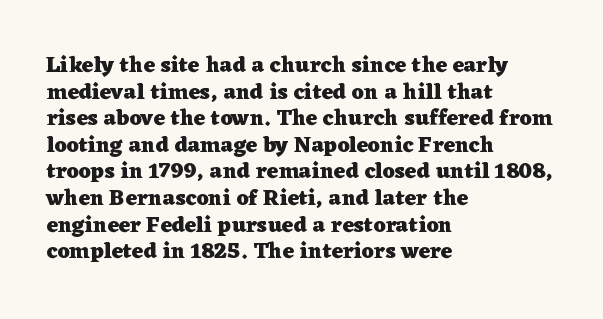
Q: Is the text bold? A: Yes.
Q: Is the text italic (slanted)? A: No, it is upright.
Q: Is the text underlined? A: No.
Q: How is the paragraph aligned? A: Left-aligned.
Q: Is the spacing between letters normal or unusually wide? A: Normal.
